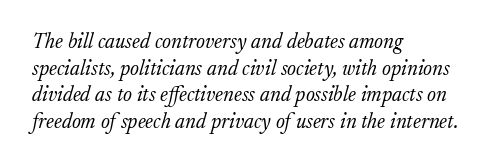
Weight class: somewhere from thin through regular. The string is rendered with underlining switched off. Italic? Definitely — the glyphs are oblique. Each new line begins a customary step beneath the previous one.
